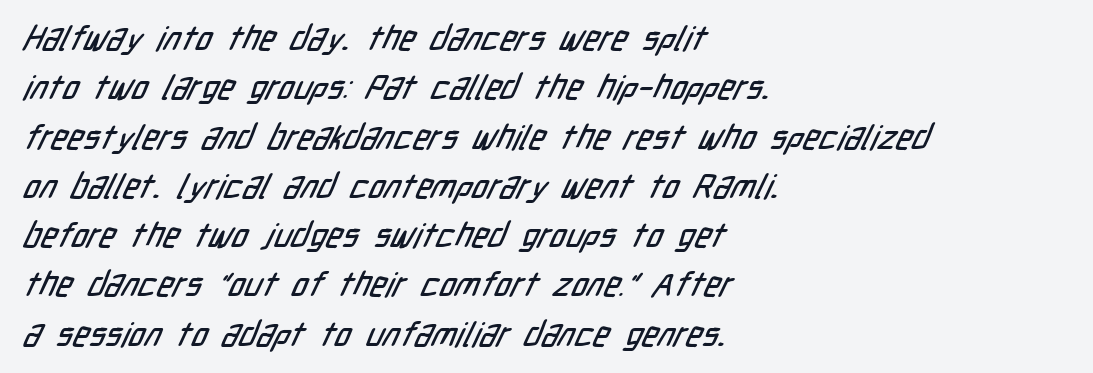
Students, note that the glyphs here touch the page at normal intervals. Each new line begins a customary step beneath the previous one. This rendering features lettering with no underline. Type style note: lacks serifs. The text block is weighted toward the left margin, trailing off unevenly rightward. This sample has the flowing, uneven cadence of proportional lettering.
